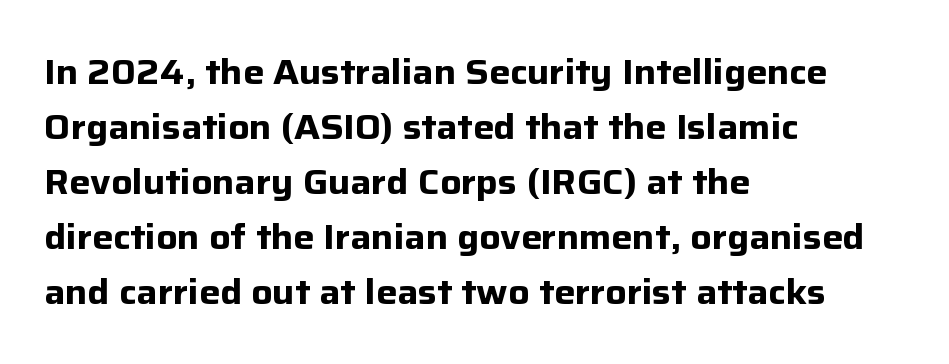
The image shows 35 px bold sans-serif type, upright; set left-aligned, normal line spacing (1.57x), normal letter spacing, not underlined; low stroke contrast and a medium x-height.
